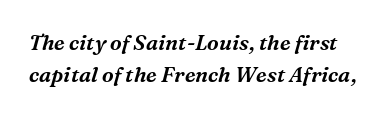
Observe the ordinary spacing: letters are neighbours, not strangers. Underlining? Definitely not there. This sample keeps an unexceptional amount of space between lines. Every character sits at an angle, as italics do.
